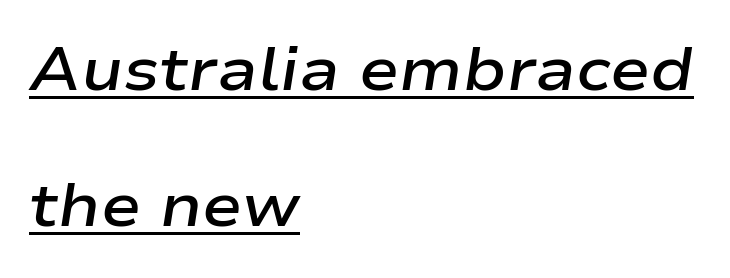
Q: Is the text bold? A: Semi-bold.
Q: Is the text italic (slanted)? A: Yes, it leans right by about 9 degrees.
Q: Is the text underlined? A: Yes.
Q: How is the paragraph aligned? A: Left-aligned.
Q: Is the spacing between letters normal or unusually wide? A: Normal.
Q: Is the spacing between lines tight, normal or loose? A: Loose.
Q: Width (condensed, normal, or wide)? A: Wide.
Q: Stroke contrast? A: Low.
Q: x-height? A: Medium.
Q: Monospaced? A: No.
